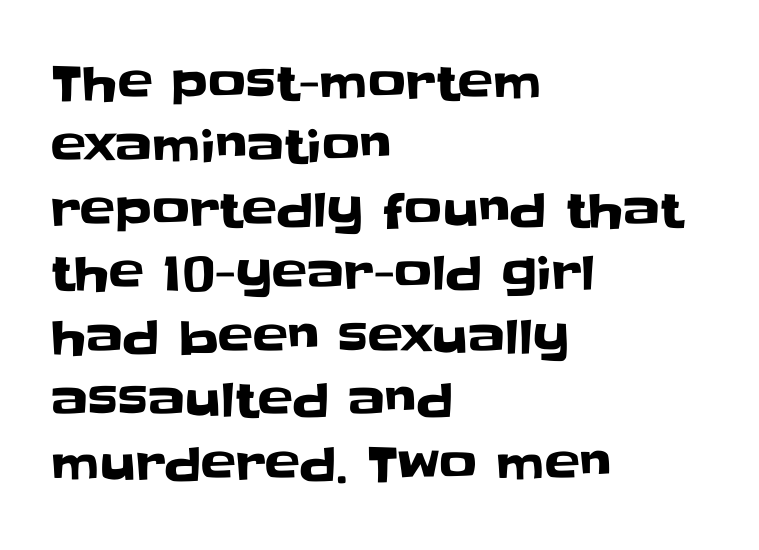
Regular leading. Bare-footed words on every line. It's the straight-up-and-down kind of type. The rendering uses natural spacing where letterforms have individual widths. The type is set solid horizontally, with unmodified tracking. Line starts are locked; line ends wander.
